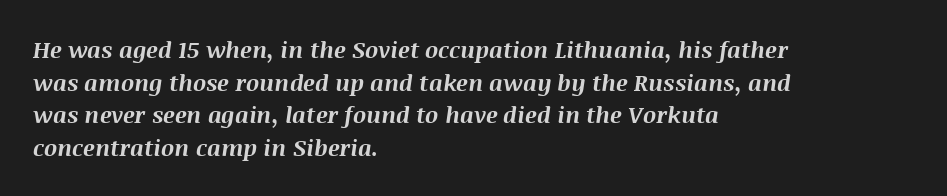
Q: Is the text bold? A: Yes.
Q: Is the text italic (slanted)? A: Yes, it leans right by about 8 degrees.
Q: Is the text underlined? A: No.
Q: How is the paragraph aligned? A: Left-aligned.
Q: Is the spacing between letters normal or unusually wide? A: Normal.
Q: Is the spacing between lines tight, normal or loose? A: Normal.
